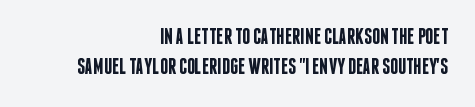
Bare-footed words on every line. Does the weight exceed regular? Yes, but only to semibold. The line texture is even and compact thanks to regular tracking. Italic? Not at all — the glyphs are vertical.
